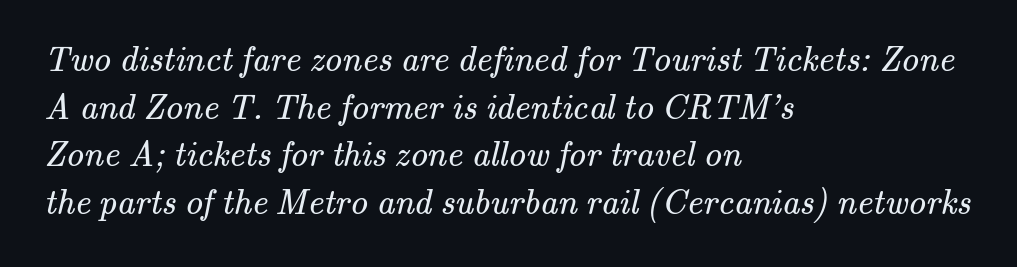
The image shows 35 px regular-weight serif type; set left-aligned, normal line spacing (1.36x), normal letter spacing, not underlined; medium stroke contrast and a small x-height.
